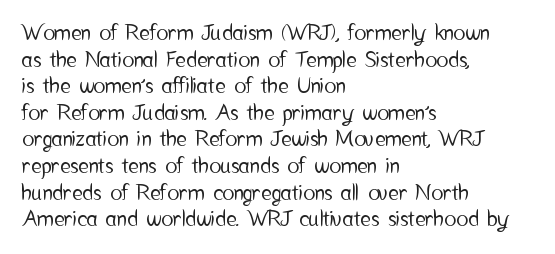
A student would call this left alignment; a typographer would say flush left, rag right. Nobody touched the tracking dial on this one. Tall strokes in this sample are plumb rather than angled. Descenders are the only things crossing below the line.
